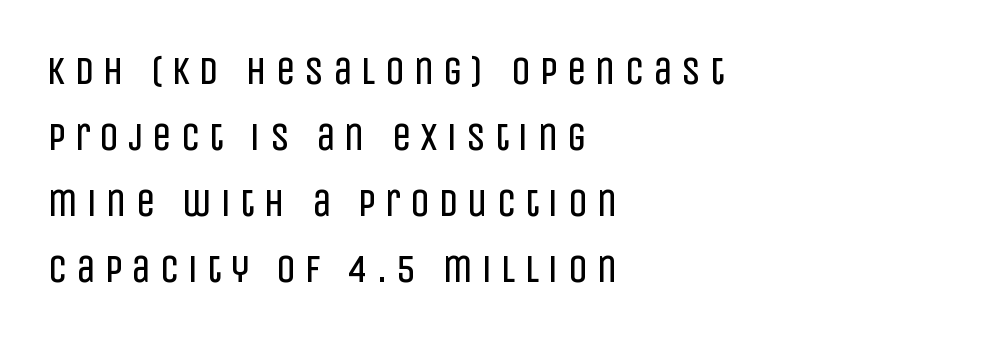
The image shows 39 px regular-weight, condensed sans-serif type, upright; set left-aligned, normal line spacing (1.69x), unusually wide letter spacing (+0.23 em), not underlined; low stroke contrast and a large x-height.
